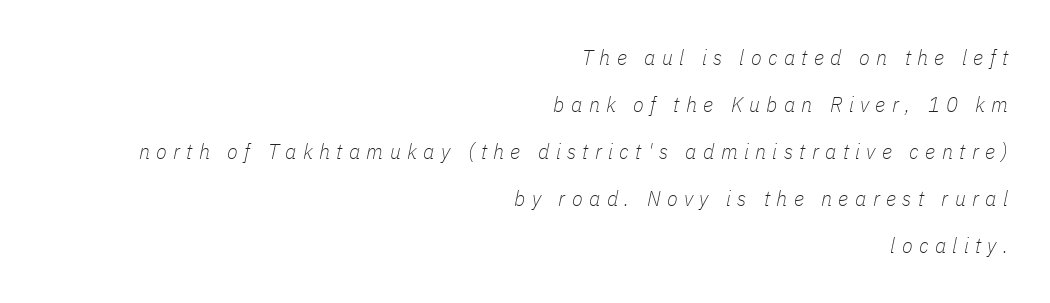
{"italic": "yes", "lean": "right", "slant_degrees": 11, "bold": "no", "underline": "no", "align": "right", "line_spacing": "loose", "line_spacing_ratio": 2.14, "letter_spacing": "wide", "letter_spacing_em": 0.29, "glyph_px": 22}
